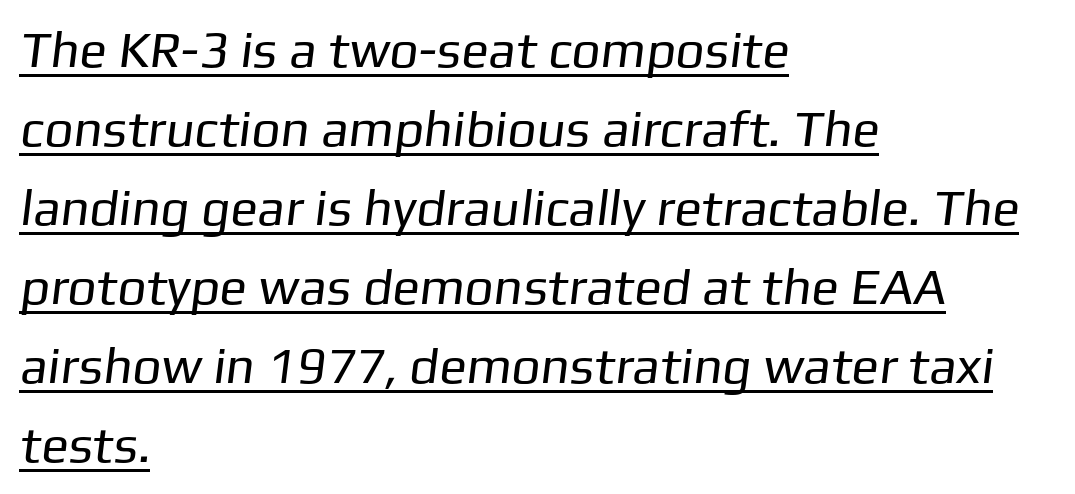
The image shows 51 px regular-weight sans-serif type; set left-aligned, normal line spacing (1.55x), normal letter spacing, underlined; low stroke contrast and a medium x-height.
